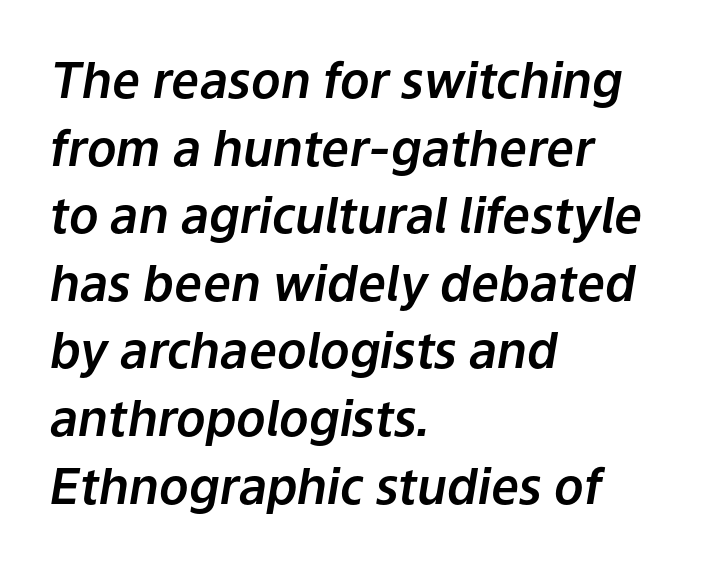
The image shows 49 px text type, italic (leaning right); set left-aligned, normal line spacing (1.38x), normal letter spacing, not underlined; low stroke contrast and a medium x-height.
